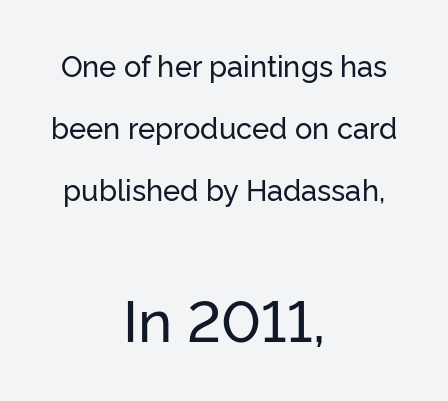
Typeset on center — no edge is straight. Visually, the bottom section dominates because its glyphs are scaled up. The rendering shows plain stroke endings on the letterforms — a sans-serif design. Underlining? Definitely not there.
